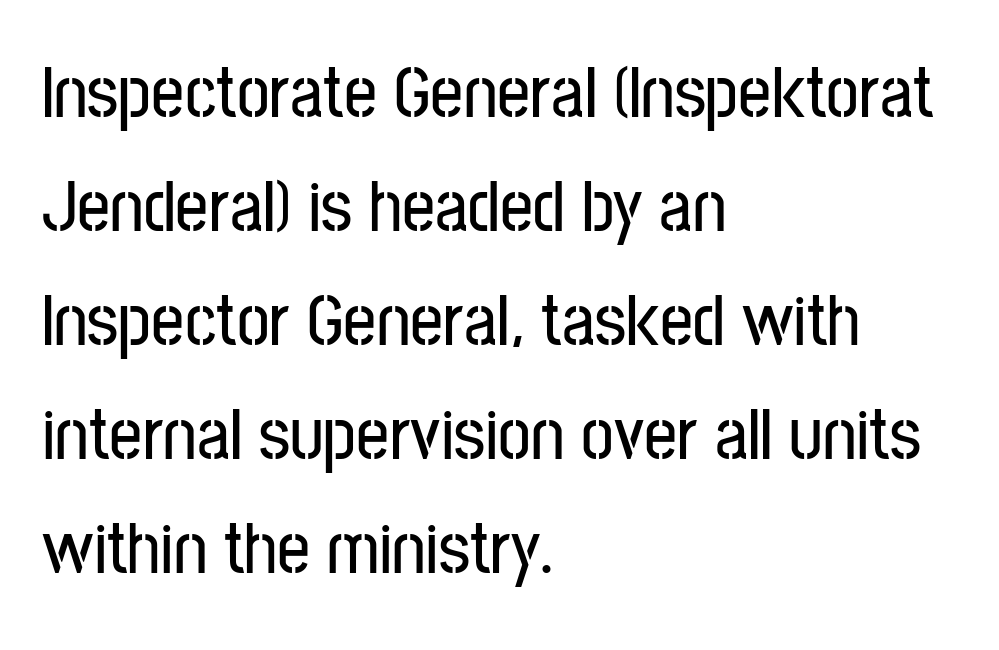
Each word holds together tightly as a unit, with standard inter-letter gaps. The font family rendered here belongs to the sans-serif group. Quick note: interline space is typical. Horizontal alignment here is leftward, the default for most running prose. Nobody drew a line under any word here. Is this a fixed-width face? No — the glyphs have proportional, varying widths.
